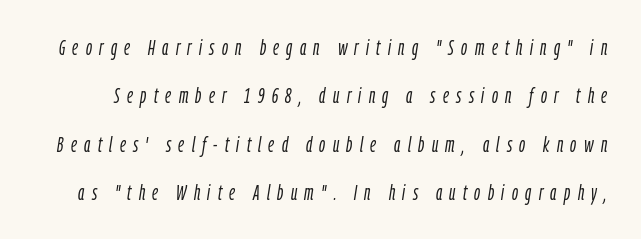
Q: Is the text bold? A: No.
Q: Is the text italic (slanted)? A: Yes, it leans right by about 9 degrees.
Q: Is the text underlined? A: No.
Q: Is the spacing between letters normal or unusually wide? A: Unusually wide.
Q: Is the spacing between lines tight, normal or loose? A: Loose.
